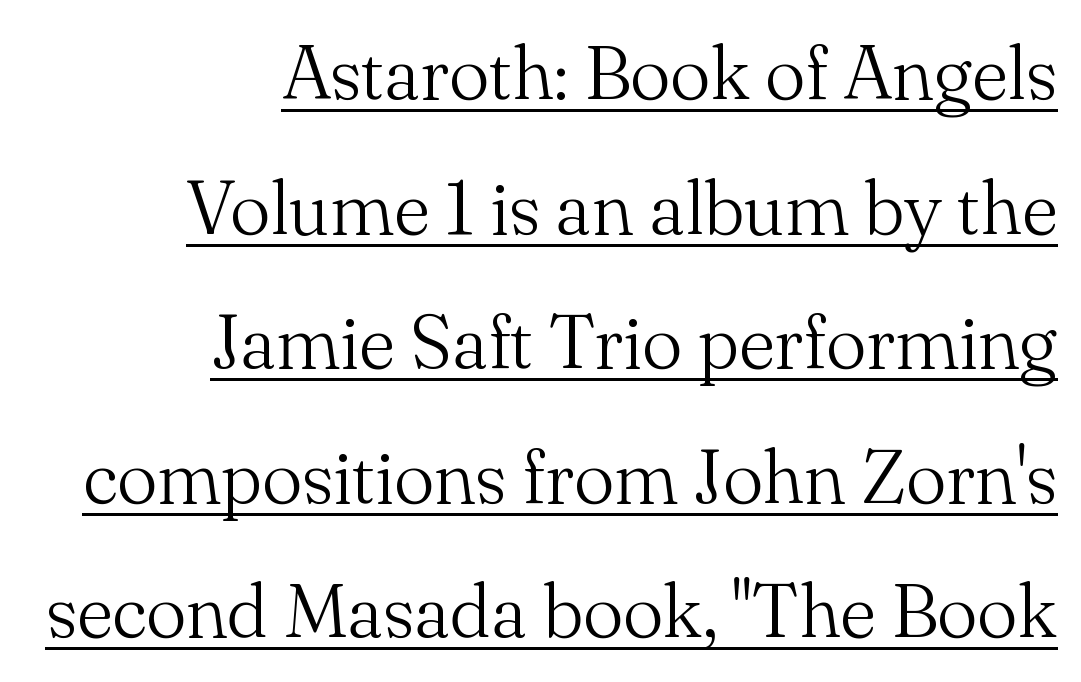
Q: Is the text bold? A: No.
Q: Is the text italic (slanted)? A: No, it is upright.
Q: Is the typeface a serif or a sans-serif typeface? A: Serif.
Q: Is the text underlined? A: Yes.
Q: How is the paragraph aligned? A: Right-aligned.
Q: Is the spacing between letters normal or unusually wide? A: Normal.
Q: Width (condensed, normal, or wide)? A: Normal.
Q: Stroke contrast? A: Medium.
Q: x-height? A: Small.
Q: Monospaced? A: No.
